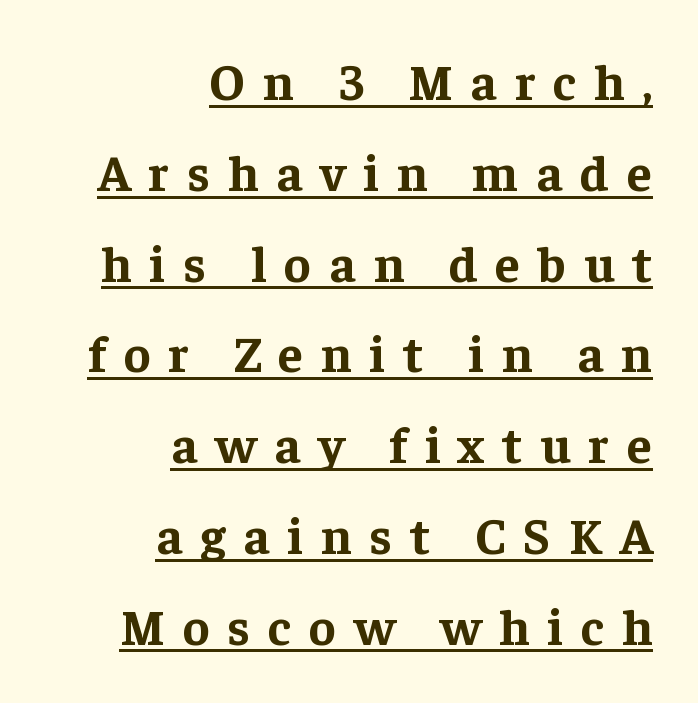
{"serif": "yes", "italic": "no", "bold": "yes", "weight": "bold", "width": "normal", "stroke_contrast": "low", "x_height": "medium", "monospaced": "no", "underline": "yes", "align": "right", "line_spacing_ratio": 1.78, "letter_spacing": "wide", "letter_spacing_em": 0.35, "glyph_px": 51}
